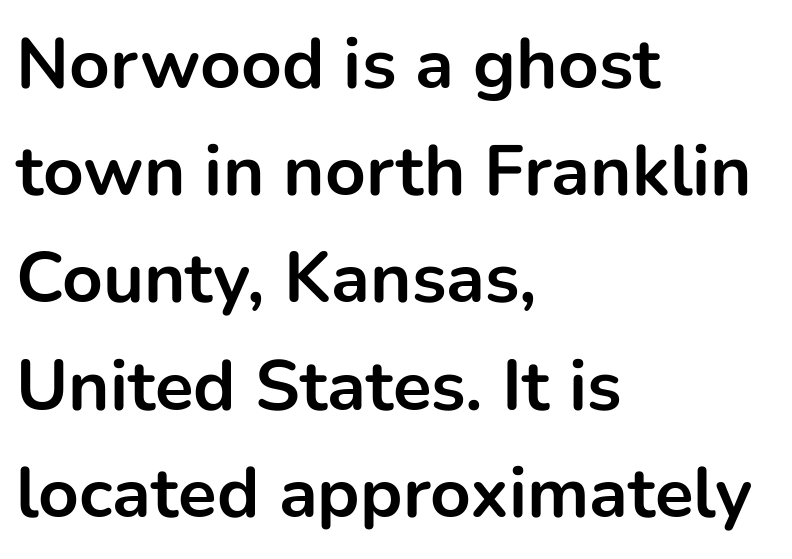
This is roman type, the default non-slanted kind. The lines are quadded left. Are there feet on the stems? There aren't — it's a sans. Its strokes are broad and dark, the hallmark of bold type. The gaps between neighbouring characters are ordinary and unremarkable.
